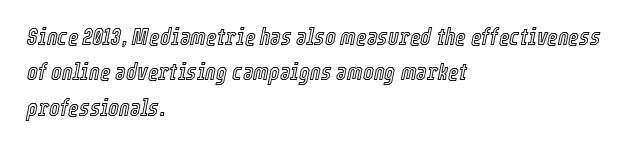
The setting favours the left margin, as ordinary paragraphs usually do. The type is set solid horizontally, with unmodified tracking. The passage shown leans; its letterforms are oblique. Bare-footed words on every line. Line spacing here is normal.
